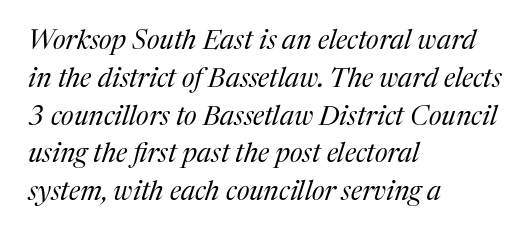
{"italic": "yes", "lean": "right", "slant_degrees": 17, "bold": "no", "underline": "no", "align": "left", "line_spacing": "normal", "line_spacing_ratio": 1.4, "letter_spacing": "normal", "letter_spacing_em": 0.0, "glyph_px": 27}
